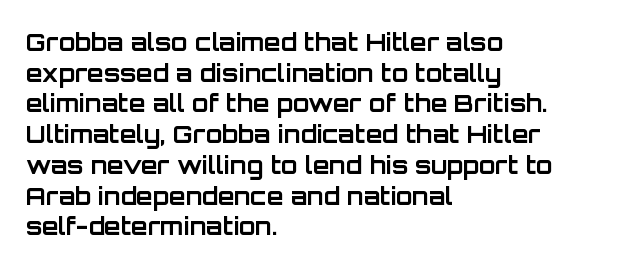
Q: Is the text bold? A: Yes.
Q: Is the text italic (slanted)? A: No, it is upright.
Q: Is the text underlined? A: No.
Q: How is the paragraph aligned? A: Left-aligned.
Q: Is the spacing between letters normal or unusually wide? A: Normal.
Q: Is the spacing between lines tight, normal or loose? A: Normal.
